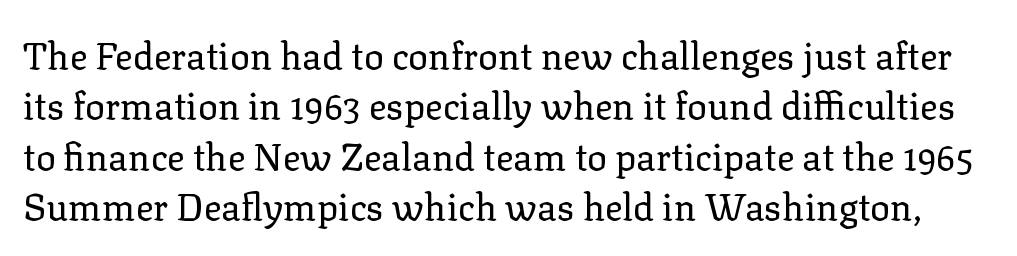
{"serif": "yes", "italic": "no", "bold": "no", "weight": "regular", "width": "normal", "stroke_contrast": "low", "x_height": "medium", "monospaced": "no", "underline": "no", "line_spacing": "normal", "line_spacing_ratio": 1.36, "letter_spacing": "normal", "letter_spacing_em": 0.0, "glyph_px": 37}
